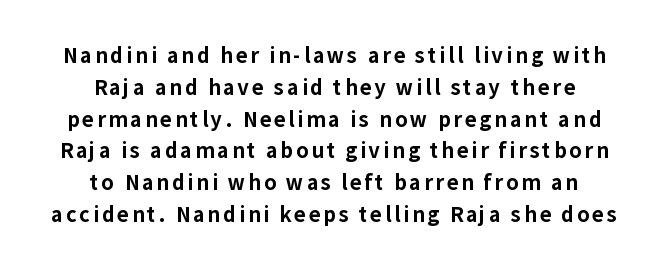
Q: Is the text bold? A: Yes.
Q: Is the text italic (slanted)? A: No, it is upright.
Q: Is the text underlined? A: No.
Q: How is the paragraph aligned? A: Centered.
Q: Is the spacing between lines tight, normal or loose? A: Normal.
